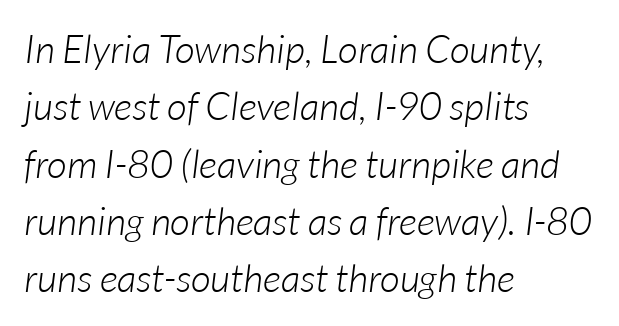
The image shows 39 px light type, italic (leaning right); set left-aligned, normal line spacing (1.47x), normal letter spacing, not underlined; low stroke contrast and a medium x-height.
